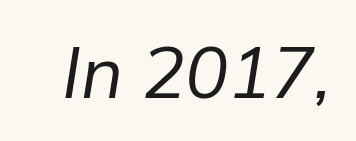
Q: Is the text bold? A: No.
Q: Is the text italic (slanted)? A: Yes, it leans right by about 9 degrees.
Q: Is the text underlined? A: No.
Q: Is the spacing between letters normal or unusually wide? A: Normal.
Q: Width (condensed, normal, or wide)? A: Normal.
Q: Stroke contrast? A: Low.
Q: x-height? A: Medium.
Q: Monospaced? A: No.
